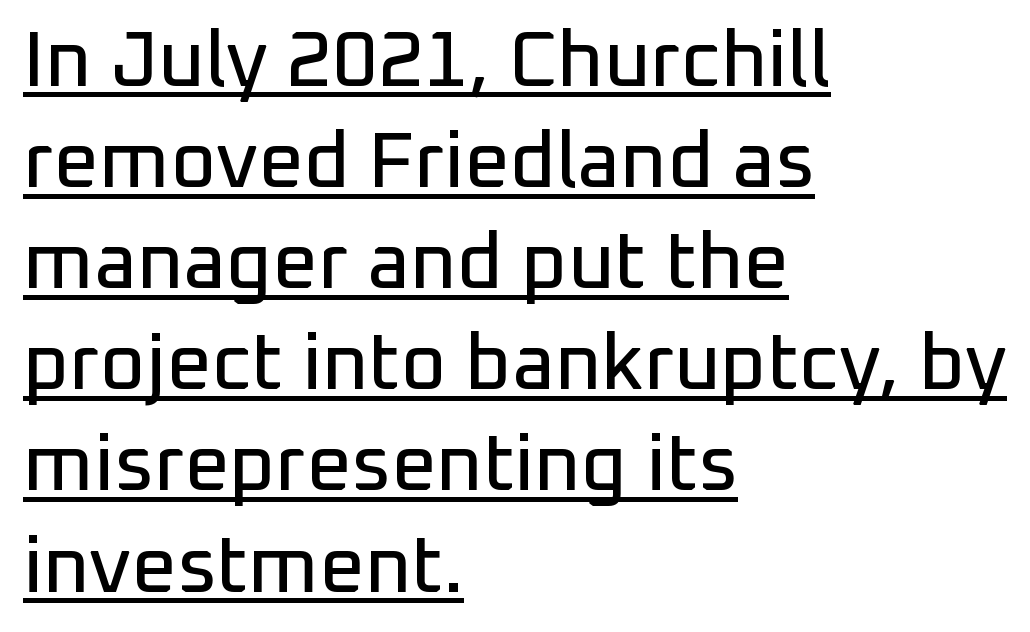
Q: Is the text italic (slanted)? A: No, it is upright.
Q: Is the typeface a serif or a sans-serif typeface? A: Sans-serif.
Q: Is the text underlined? A: Yes.
Q: How is the paragraph aligned? A: Left-aligned.
Q: Is the spacing between letters normal or unusually wide? A: Normal.
Q: Is the spacing between lines tight, normal or loose? A: Normal.
Q: Width (condensed, normal, or wide)? A: Normal.
Q: Stroke contrast? A: Low.
Q: x-height? A: Medium.
Q: Monospaced? A: No.
